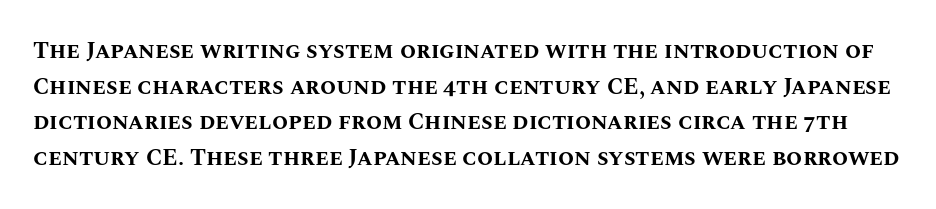
{"italic": "no", "bold": "yes", "underline": "no", "line_spacing": "normal", "line_spacing_ratio": 1.55, "letter_spacing": "normal", "letter_spacing_em": 0.0, "glyph_px": 23}
